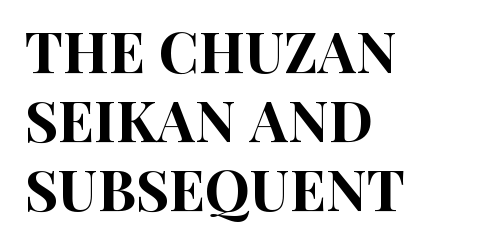
The rendering shows plain stroke endings on the letterforms — a sans-serif design. In terms of posture, this sample is upright. Horizontally, the lines are justified to the leading edge only. Is this a fixed-width face? No — the glyphs have proportional, varying widths. The area under the type is left untouched. Does extra space separate the letters? No, they use regular spacing.
